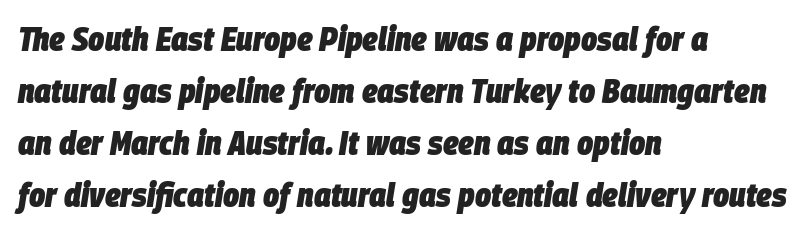
The face used here has a pronounced slope to its letters. The type is set solid horizontally, with unmodified tracking. Students, this is bold: see how much ink each stroke carries. The paragraph shown leans on its left margin. The area under the type is left untouched.
